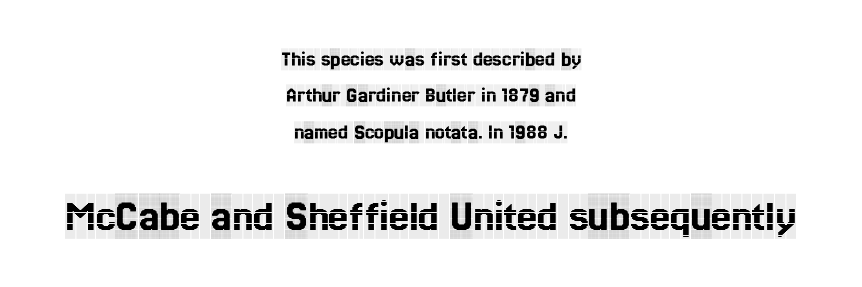
Is this a sans? No — the strokes have serifs. Tall strokes in this sample are plumb rather than angled. Visually the block forms a symmetrical silhouette, jagged on both flanks. The later block is typeset at a bigger size than the earlier block. The face used here is proportionally spaced, like ordinary book or web type.
